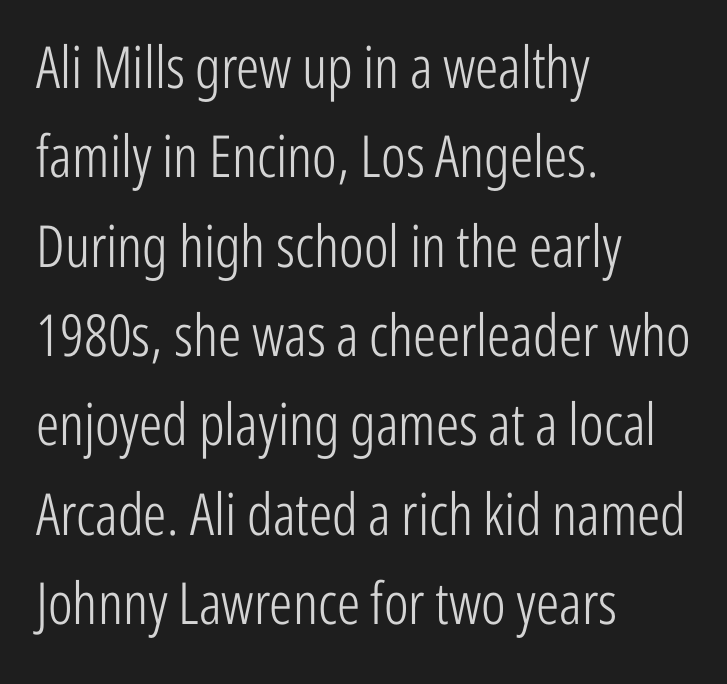
The image shows 58 px light, condensed sans-serif type, upright; set left-aligned, normal line spacing (1.54x), normal letter spacing, not underlined; low stroke contrast and a medium x-height.
